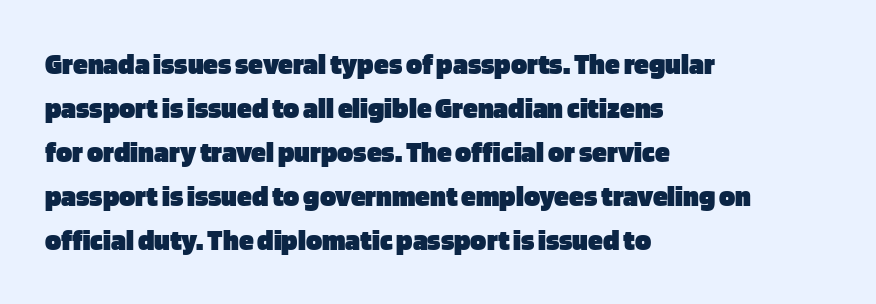
Q: Is the text bold? A: Yes.
Q: Is the text italic (slanted)? A: No, it is upright.
Q: Is the typeface a serif or a sans-serif typeface? A: Sans-serif.
Q: Is the text underlined? A: No.
Q: How is the paragraph aligned? A: Left-aligned.
Q: Is the spacing between letters normal or unusually wide? A: Normal.
Q: Is the spacing between lines tight, normal or loose? A: Normal.
Q: Width (condensed, normal, or wide)? A: Normal.
Q: Stroke contrast? A: Low.
Q: x-height? A: Large.
Q: Monospaced? A: No.
